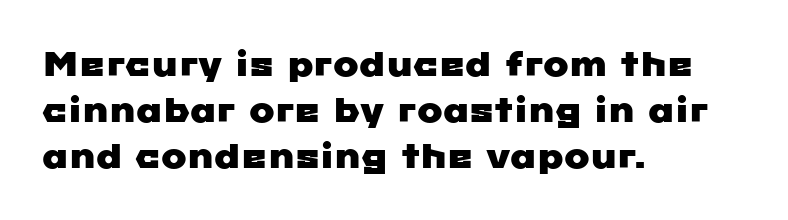
Q: Is the typeface a serif or a sans-serif typeface? A: Sans-serif.
Q: Is the text underlined? A: No.
Q: How is the paragraph aligned? A: Left-aligned.
Q: Is the spacing between letters normal or unusually wide? A: Normal.
Q: Is the spacing between lines tight, normal or loose? A: Normal.
Q: Width (condensed, normal, or wide)? A: Wide.
Q: Stroke contrast? A: Low.
Q: x-height? A: Medium.
Q: Monospaced? A: No.
